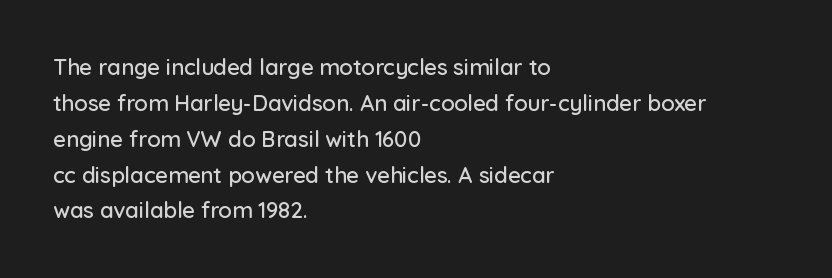
Q: Is the text italic (slanted)? A: No, it is upright.
Q: Is the text underlined? A: No.
Q: How is the paragraph aligned? A: Left-aligned.
Q: Is the spacing between letters normal or unusually wide? A: Normal.
Q: Is the spacing between lines tight, normal or loose? A: Normal.
